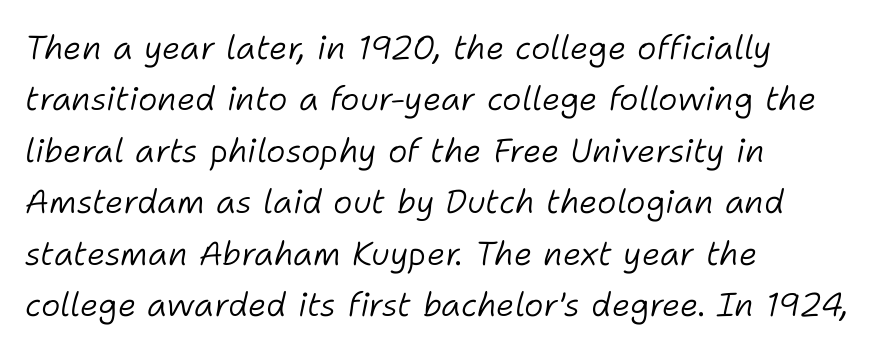
{"italic": "yes", "lean": "right", "slant_degrees": 11, "bold": "no", "weight": "light", "width": "normal", "stroke_contrast": "low", "x_height": "medium", "monospaced": "no", "underline": "no", "align": "left", "line_spacing": "normal", "line_spacing_ratio": 1.56, "letter_spacing": "normal", "letter_spacing_em": 0.0, "glyph_px": 33}
